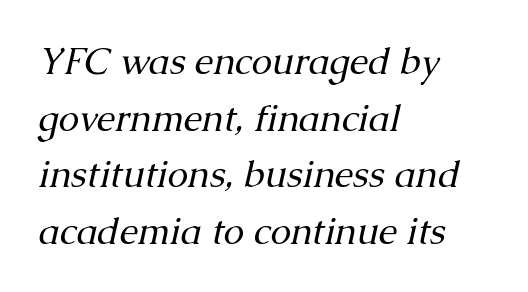
The image shows 37 px regular-weight serif type, italic (leaning right); set left-aligned, normal line spacing (1.53x), normal letter spacing, not underlined; medium stroke contrast and a medium x-height.
